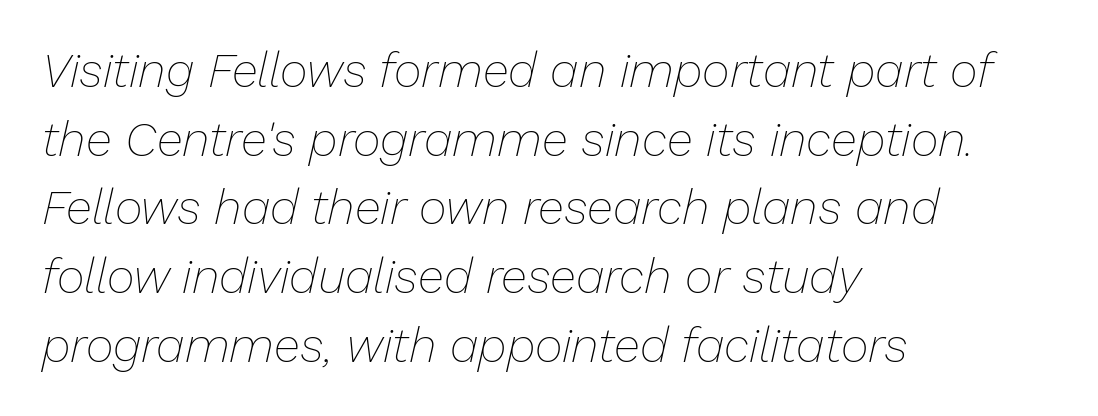
Q: Is the text bold? A: No.
Q: Is the text italic (slanted)? A: Yes, it leans right by about 13 degrees.
Q: Is the text underlined? A: No.
Q: How is the paragraph aligned? A: Left-aligned.
Q: Is the spacing between letters normal or unusually wide? A: Normal.
Q: Is the spacing between lines tight, normal or loose? A: Normal.
Q: Width (condensed, normal, or wide)? A: Normal.
Q: Stroke contrast? A: Low.
Q: x-height? A: Medium.
Q: Monospaced? A: No.
